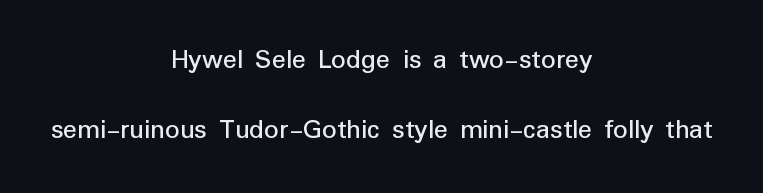
Q: Is the text bold? A: No.
Q: Is the text italic (slanted)? A: No, it is upright.
Q: Is the typeface a serif or a sans-serif typeface? A: Sans-serif.
Q: Is the text underlined? A: No.
Q: How is the paragraph aligned? A: Centered.
Q: Is the spacing between letters normal or unusually wide? A: Normal.
Q: Is the spacing between lines tight, normal or loose? A: Loose.
Q: Width (condensed, normal, or wide)? A: Normal.
Q: Stroke contrast? A: Low.
Q: x-height? A: Medium.
Q: Monospaced? A: No.
